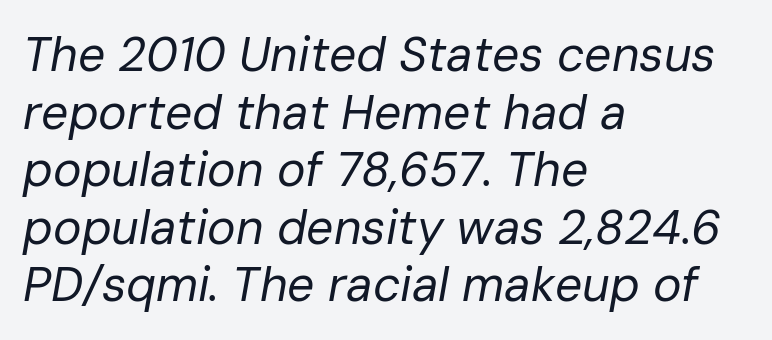
The image shows 48 px regular-weight type, italic (leaning right); set left-aligned, line spacing 1.2x, normal letter spacing, not underlined; low stroke contrast and a medium x-height.
